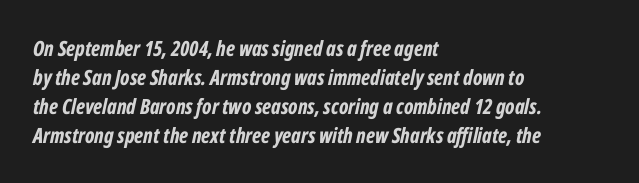
The image shows 21 px bold type, italic (leaning right); set left-aligned, normal line spacing (1.38x), normal letter spacing, not underlined.
